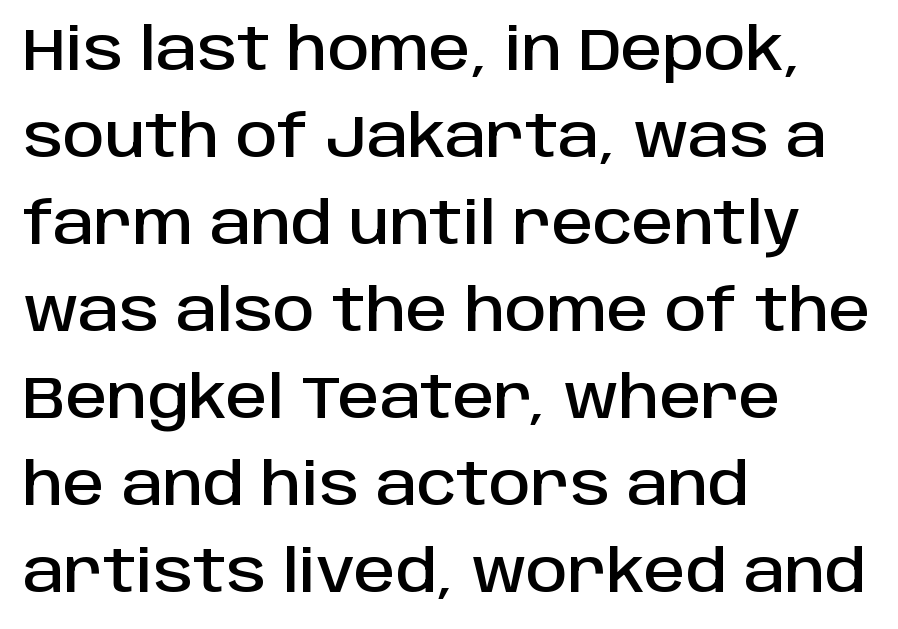
Q: Is the text italic (slanted)? A: No, it is upright.
Q: Is the typeface a serif or a sans-serif typeface? A: Sans-serif.
Q: Is the text underlined? A: No.
Q: How is the paragraph aligned? A: Left-aligned.
Q: Is the spacing between letters normal or unusually wide? A: Normal.
Q: Is the spacing between lines tight, normal or loose? A: Normal.
Q: Width (condensed, normal, or wide)? A: Normal.
Q: Stroke contrast? A: Low.
Q: x-height? A: Large.
Q: Monospaced? A: No.
